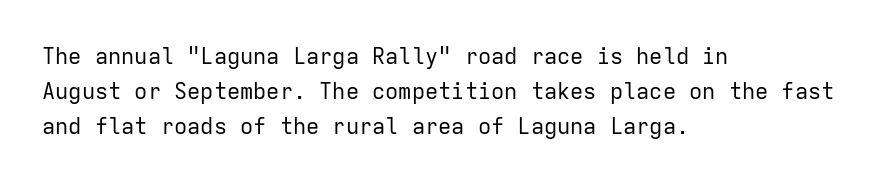
Q: Is the text bold? A: No.
Q: Is the text italic (slanted)? A: No, it is upright.
Q: Is the text underlined? A: No.
Q: How is the paragraph aligned? A: Left-aligned.
Q: Is the spacing between letters normal or unusually wide? A: Normal.
Q: Is the spacing between lines tight, normal or loose? A: Normal.
